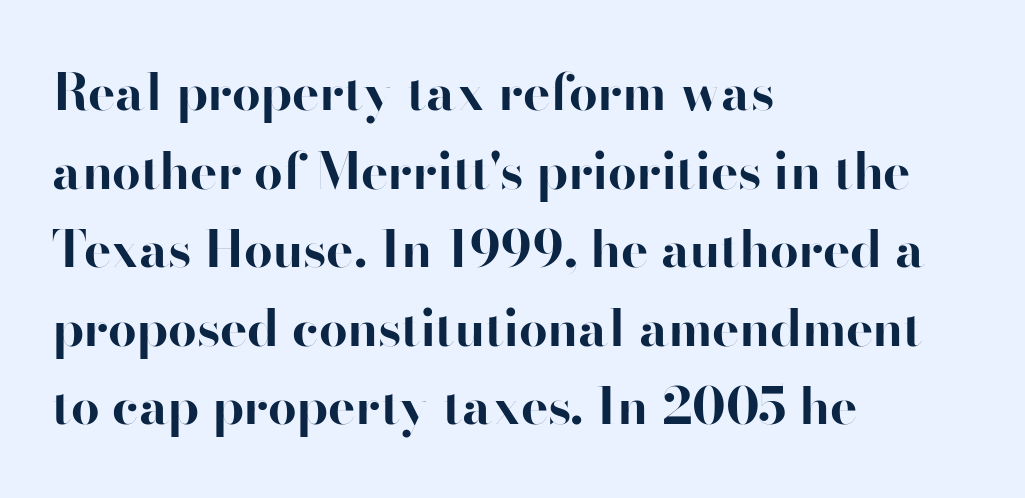
The image shows 51 px bold sans-serif type, upright; set left-aligned, normal line spacing (1.54x), normal letter spacing, not underlined; high stroke contrast and a small x-height.
